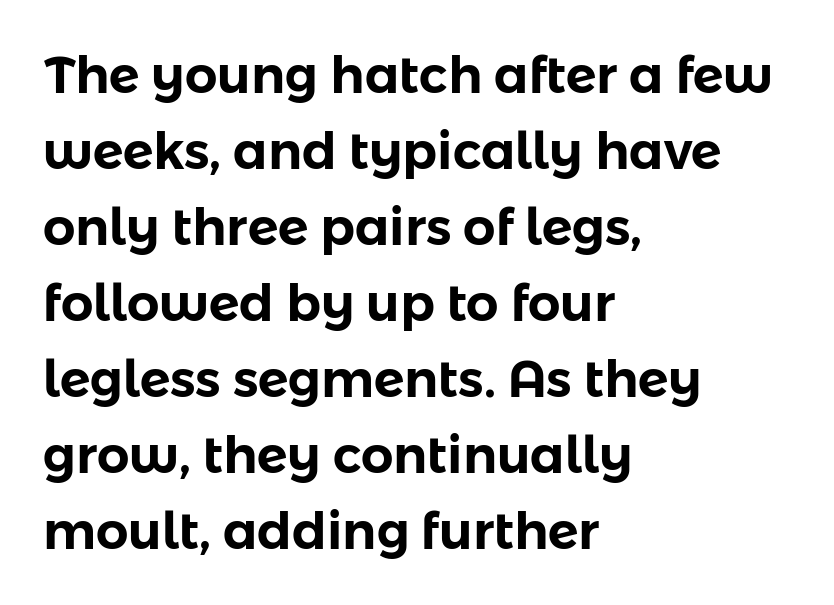
The vertical gap from one line to the next is medium. Nothing unusual about the tracking: characters are spaced as the font intends. The rendering uses natural spacing where letterforms have individual widths. The gap between lines stays unmarked. Regarding serifs, this sample does without them.
